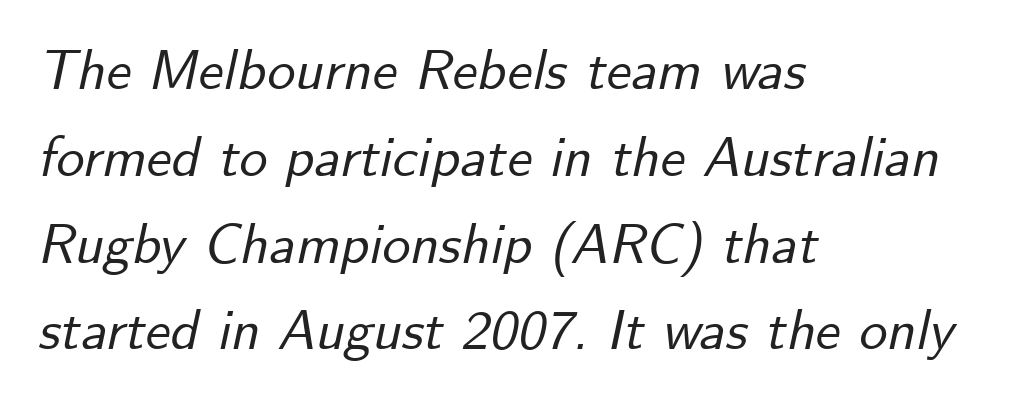
Each row of text sits above clean, open space. Caption: standard tracking, unaltered. You can tell it's italic because the verticals aren't actually vertical. The vertical gap from one line to the next is medium. Varying glyph widths throughout — classic text-font behaviour. Typeset ragged right — the left edge is the straight one.
